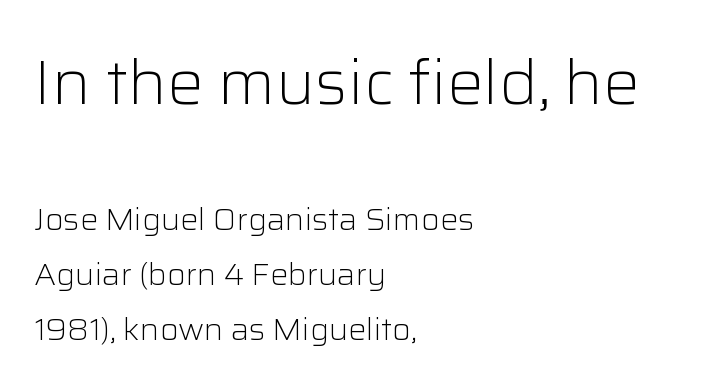
The image shows 61 px light sans-serif type, upright; set left-aligned, line spacing 1.84x, normal letter spacing, not underlined; the first (top) block is 2.03x larger; low stroke contrast and a medium x-height.
